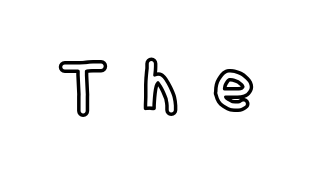
The image shows 70 px condensed type, upright; set unusually wide letter spacing (+0.47 em), not underlined; a large x-height.
